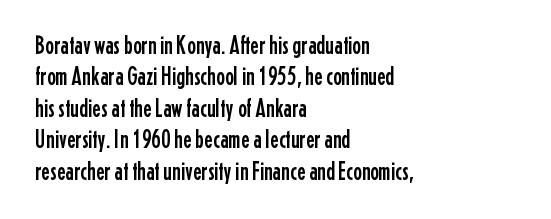
{"italic": "no", "underline": "no", "align": "left", "line_spacing_ratio": 1.21, "letter_spacing": "normal", "letter_spacing_em": 0.0, "glyph_px": 26}
